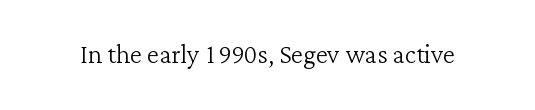
Q: Is the text bold? A: No.
Q: Is the text italic (slanted)? A: No, it is upright.
Q: Is the typeface a serif or a sans-serif typeface? A: Serif.
Q: Is the text underlined? A: No.
Q: Is the spacing between letters normal or unusually wide? A: Normal.
Q: Width (condensed, normal, or wide)? A: Normal.
Q: Stroke contrast? A: Low.
Q: x-height? A: Medium.
Q: Monospaced? A: No.
